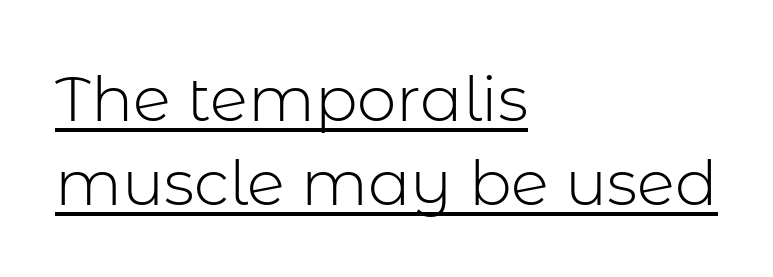
Q: Is the text bold? A: No.
Q: Is the text italic (slanted)? A: No, it is upright.
Q: Is the typeface a serif or a sans-serif typeface? A: Sans-serif.
Q: Is the text underlined? A: Yes.
Q: How is the paragraph aligned? A: Left-aligned.
Q: Is the spacing between letters normal or unusually wide? A: Normal.
Q: Is the spacing between lines tight, normal or loose? A: Normal.
Q: Width (condensed, normal, or wide)? A: Normal.
Q: Stroke contrast? A: Low.
Q: x-height? A: Medium.
Q: Monospaced? A: No.
